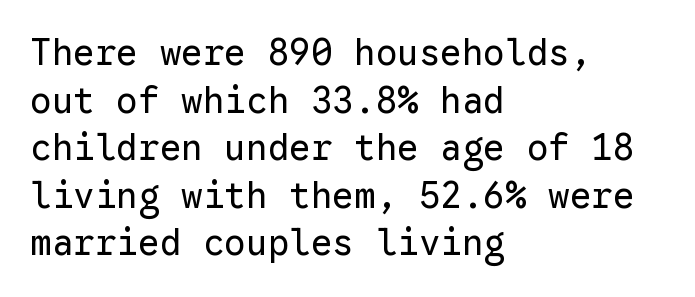
Q: Is the text bold? A: No.
Q: Is the text italic (slanted)? A: No, it is upright.
Q: Is the typeface a serif or a sans-serif typeface? A: Sans-serif.
Q: Is the text underlined? A: No.
Q: How is the paragraph aligned? A: Left-aligned.
Q: Is the spacing between letters normal or unusually wide? A: Normal.
Q: Is the spacing between lines tight, normal or loose? A: Normal.
Q: Width (condensed, normal, or wide)? A: Normal.
Q: Stroke contrast? A: Low.
Q: x-height? A: Medium.
Q: Monospaced? A: Yes.
